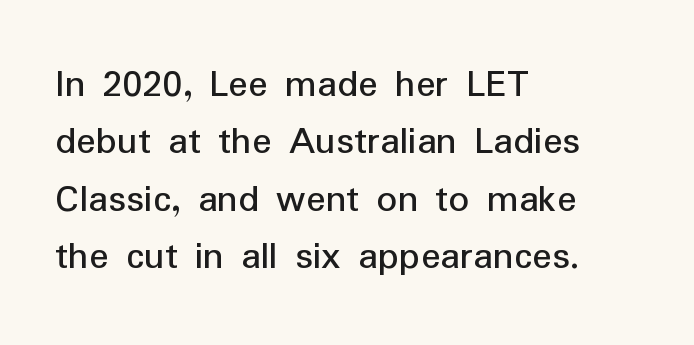
Vertical stems look standard width or narrower in stroke. The letters carry no serifs — their stems end cleanly without finishing strokes. Type without underlining. The lines are quadded left. Tracking here is standard; glyphs follow each other at the usual distance. Normally led — the rows are evenly, conventionally spaced.
